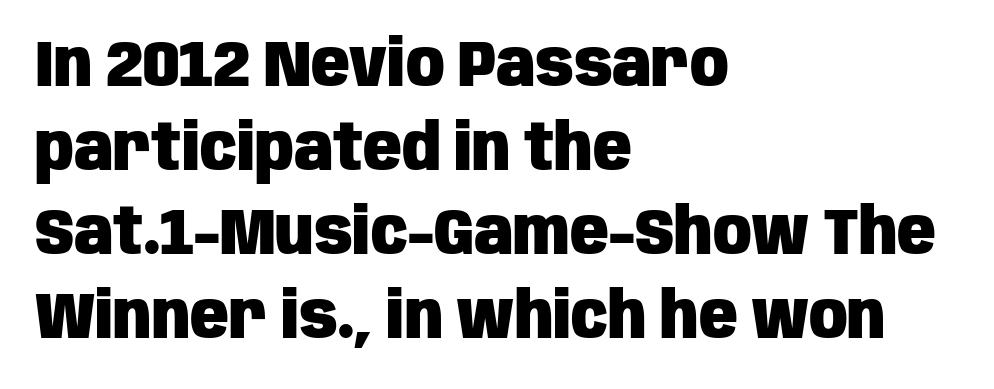
The type family on display is of the sans-serif kind. Here the designer chose a conventional face with non-uniform glyph widths. This sample keeps an unexceptional amount of space between lines. You can tell it's not italic because the verticals are truly vertical. Does extra space separate the letters? No, they use regular spacing. The typesetter chose a ragged-right arrangement here.
